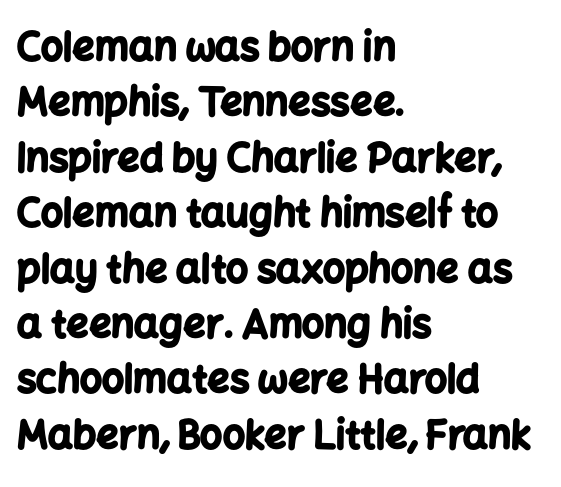
{"serif": "no", "italic": "no", "bold": "yes", "weight": "bold", "width": "normal", "stroke_contrast": "low", "x_height": "medium", "monospaced": "no", "underline": "no", "align": "left", "line_spacing": "normal", "line_spacing_ratio": 1.42, "letter_spacing": "normal", "letter_spacing_em": 0.0, "glyph_px": 39}
